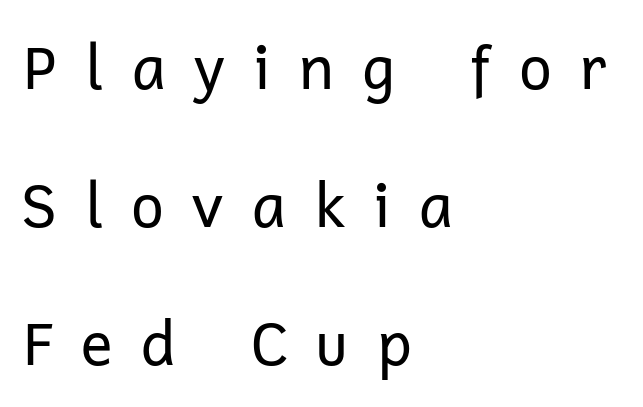
This sample uses an upright cut, with every glyph sitting square on the baseline. Rule under the text: the space is simply empty. Is there much room between lines? Yes — plenty of vertical air separates them. Summary of weight: not heavy and not bold. The face used here is proportionally spaced, like ordinary book or web type. You could only call the tracking loose — the letters float apart.
